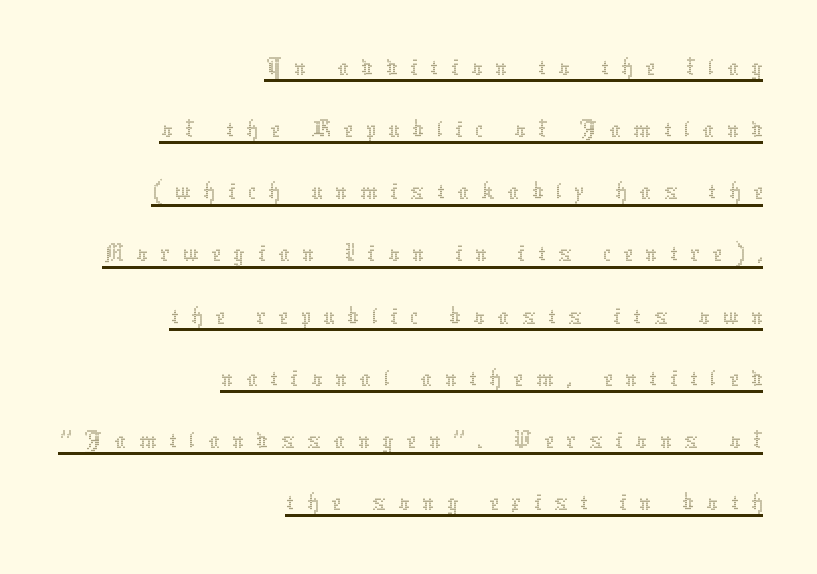
{"italic": "no", "bold": "no", "weight": "thin", "width": "normal", "stroke_contrast": "medium", "x_height": "medium", "monospaced": "no", "underline": "yes", "align": "right", "line_spacing": "tight", "line_spacing_ratio": 1.11, "letter_spacing": "wide", "letter_spacing_em": 0.22, "glyph_px": 56}
